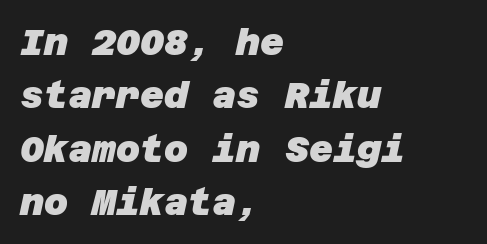
Q: Is the text bold? A: Yes.
Q: Is the typeface a serif or a sans-serif typeface? A: Sans-serif.
Q: Is the text underlined? A: No.
Q: How is the paragraph aligned? A: Left-aligned.
Q: Is the spacing between letters normal or unusually wide? A: Normal.
Q: Is the spacing between lines tight, normal or loose? A: Normal.
Q: Width (condensed, normal, or wide)? A: Normal.
Q: Stroke contrast? A: Low.
Q: x-height? A: Large.
